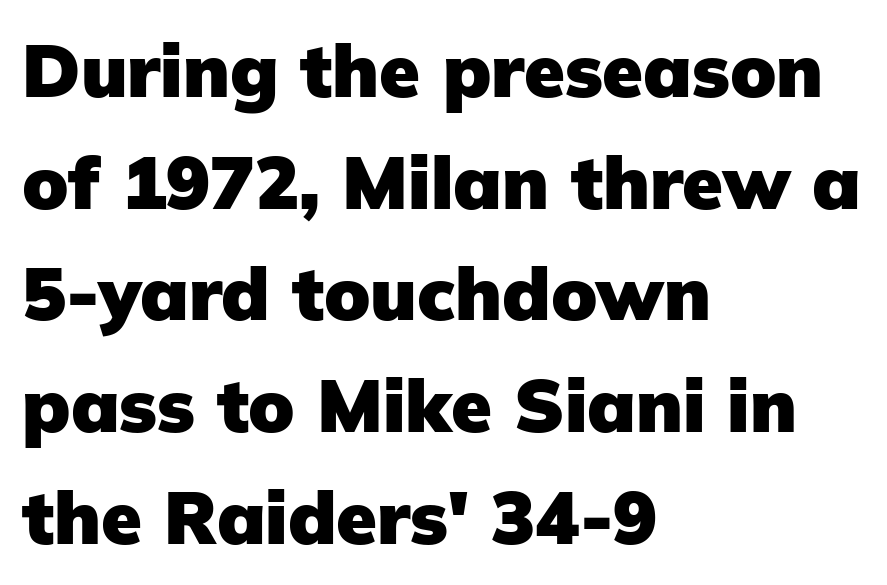
The image shows 74 px heavy sans-serif type, upright; set left-aligned, normal line spacing (1.51x), normal letter spacing, not underlined; low stroke contrast and a medium x-height.
